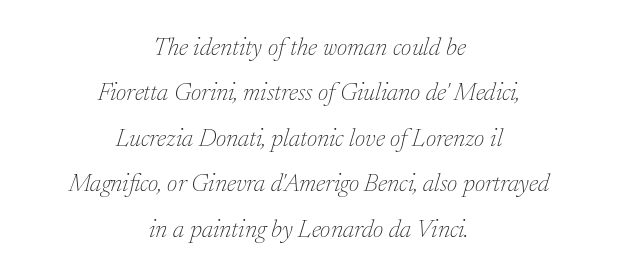
The image shows 25 px text type, italic (leaning right); set centered, line spacing 1.82x, normal letter spacing, not underlined.
